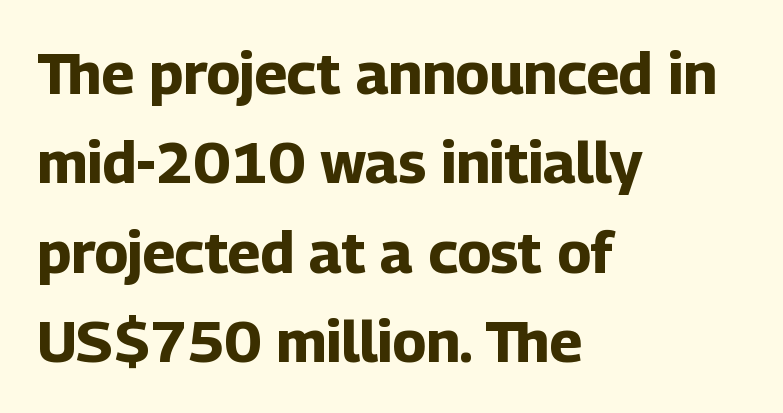
Each new line begins a customary step beneath the previous one. Compared with a centered layout, this one pins lines to the left instead. The sample has been set heavy, in full bold. Look at the tracking — it's just the regular setting, nothing added. A roman cut, with each character standing at attention. This sample has the flowing, uneven cadence of proportional lettering.
